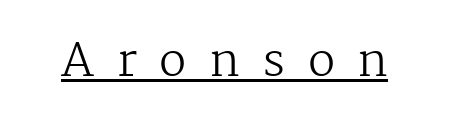
The image shows 45 px regular-weight serif type, upright; set unusually wide letter spacing (+0.5 em), underlined; medium stroke contrast and a medium x-height.
